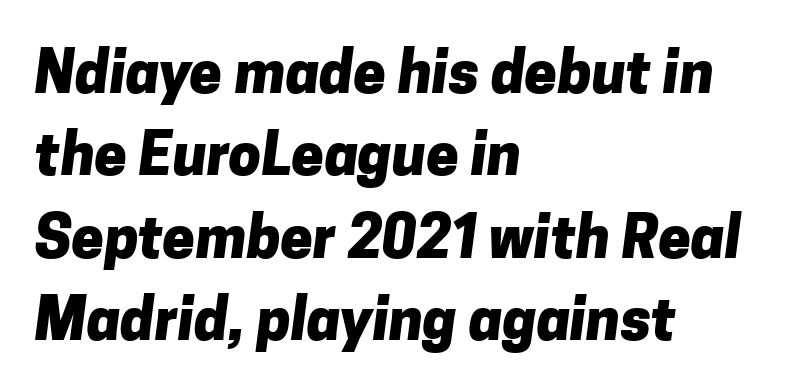
The image shows 58 px heavy sans-serif type; set left-aligned, normal line spacing (1.42x), normal letter spacing, not underlined; low stroke contrast and a medium x-height.
